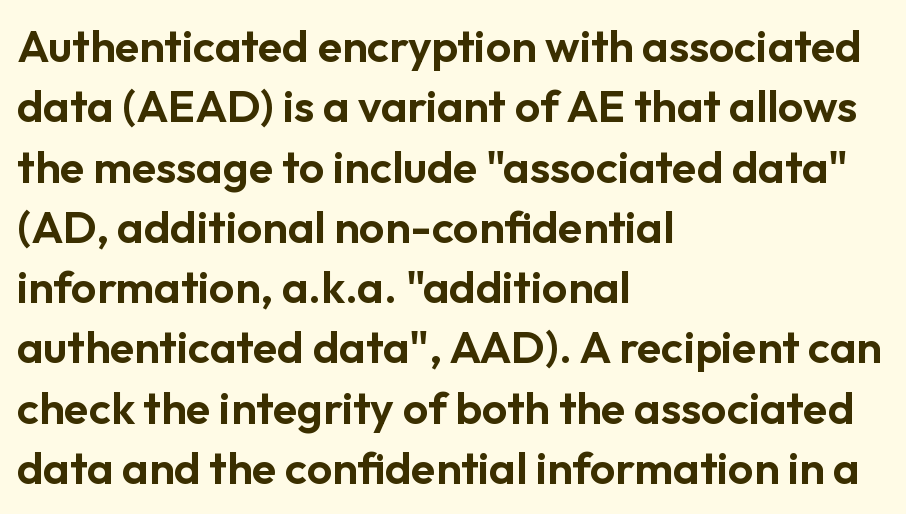
Q: Is the text italic (slanted)? A: No, it is upright.
Q: Is the typeface a serif or a sans-serif typeface? A: Sans-serif.
Q: Is the text underlined? A: No.
Q: How is the paragraph aligned? A: Left-aligned.
Q: Is the spacing between letters normal or unusually wide? A: Normal.
Q: Is the spacing between lines tight, normal or loose? A: Normal.
Q: Width (condensed, normal, or wide)? A: Normal.
Q: Stroke contrast? A: Low.
Q: x-height? A: Medium.
Q: Monospaced? A: No.
